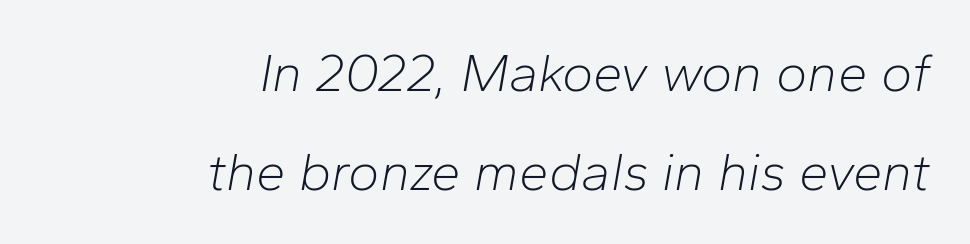
Q: Is the text bold? A: No.
Q: Is the text italic (slanted)? A: Yes, it leans right by about 10 degrees.
Q: Is the text underlined? A: No.
Q: How is the paragraph aligned? A: Right-aligned.
Q: Is the spacing between letters normal or unusually wide? A: Normal.
Q: Width (condensed, normal, or wide)? A: Normal.
Q: Stroke contrast? A: Low.
Q: x-height? A: Medium.
Q: Monospaced? A: No.
